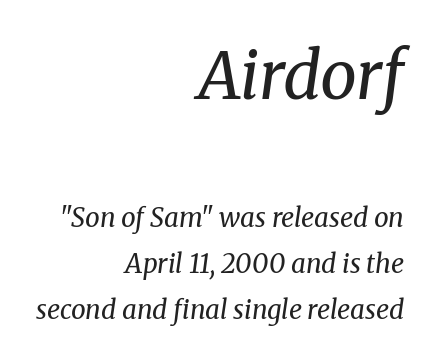
Q: Is the text bold? A: No.
Q: Is the text italic (slanted)? A: Yes, it leans right by about 8 degrees.
Q: Is the typeface a serif or a sans-serif typeface? A: Serif.
Q: Is the text underlined? A: No.
Q: How is the paragraph aligned? A: Right-aligned.
Q: Is the spacing between letters normal or unusually wide? A: Normal.
Q: Which block of text is set in a larger size, the first (top) or the second (bottom)? A: The first (top) one.
Q: Width (condensed, normal, or wide)? A: Normal.
Q: Stroke contrast? A: Medium.
Q: x-height? A: Medium.
Q: Monospaced? A: No.
